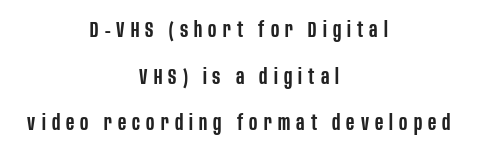
The image shows 21 px text type, upright; set centered, loose line spacing (2.22x), unusually wide letter spacing (+0.29 em), not underlined.
